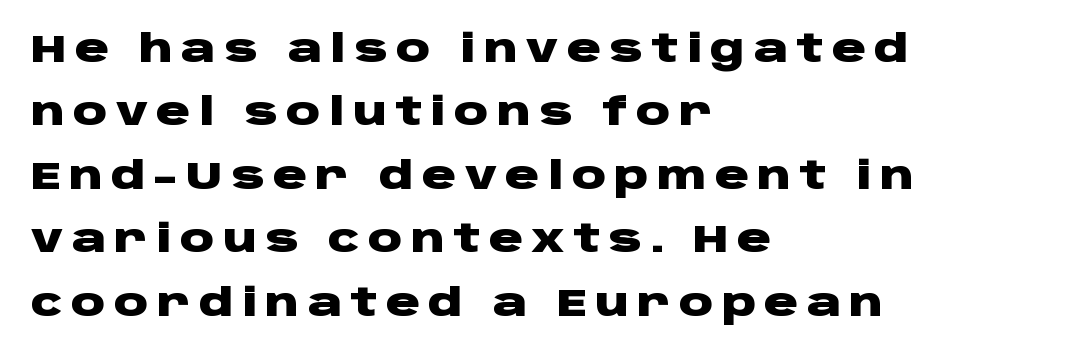
Stroke thickness is high; the sample reads as a true bold. Looks like regular typesetting: each glyph gets only the width it needs. Designer's note — italics off, roman on. This rendering employs a face without finishing strokes, i.e., a sans-serif. Visually the block forms a straight wall on the left and a jagged coastline on the right.
